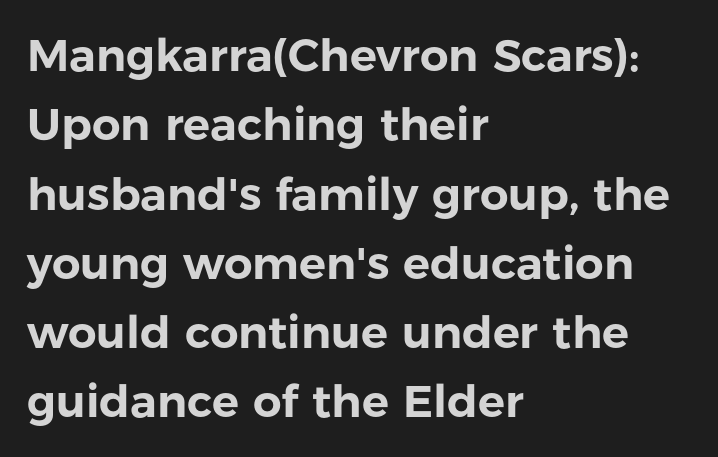
The image shows 45 px sans-serif type, upright; set left-aligned, normal line spacing (1.54x), normal letter spacing, not underlined; low stroke contrast and a medium x-height.
